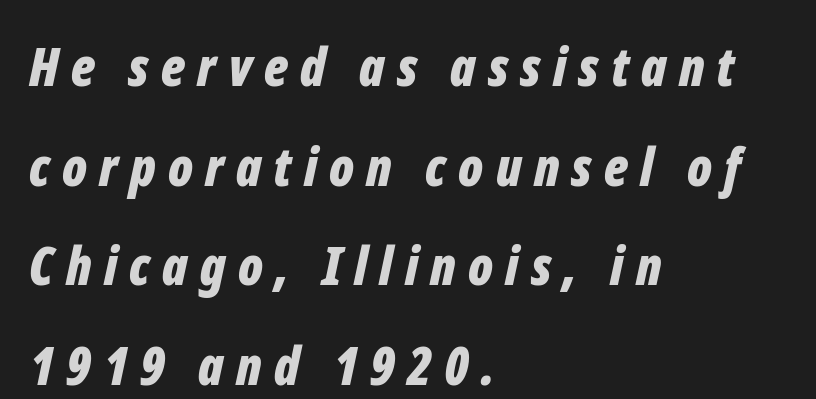
{"italic": "yes", "lean": "right", "slant_degrees": 12, "bold": "yes", "weight": "bold", "width": "condensed", "stroke_contrast": "low", "x_height": "medium", "monospaced": "no", "underline": "no", "align": "left", "line_spacing_ratio": 1.88, "letter_spacing": "wide", "letter_spacing_em": 0.23, "glyph_px": 53}
